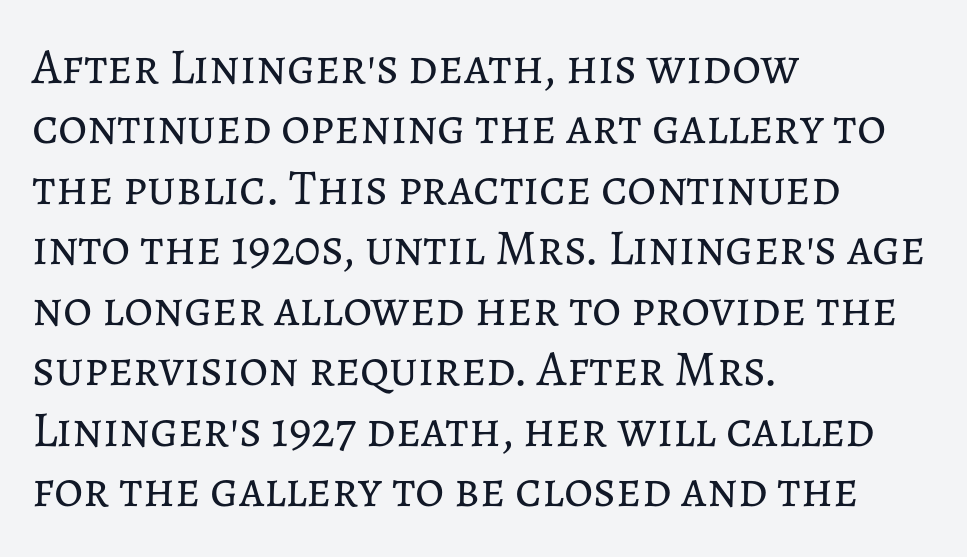
Looks like regular typesetting: each glyph gets only the width it needs. Stroke thickness stays within the range of a standard reading face or lighter. Alignment: flush left. This rendering leaves character spacing at its baseline value.
